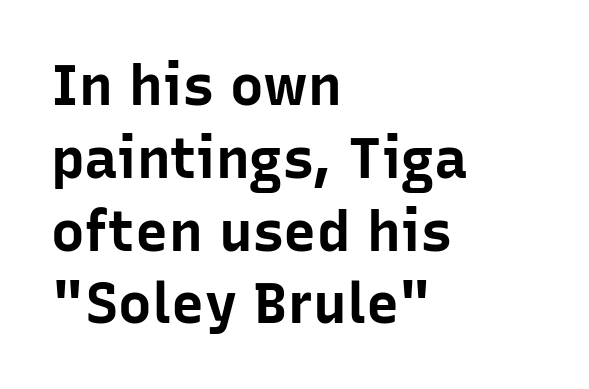
{"serif": "no", "italic": "no", "bold": "yes", "weight": "bold", "width": "normal", "stroke_contrast": "low", "x_height": "medium", "monospaced": "no", "underline": "no", "align": "left", "line_spacing": "normal", "line_spacing_ratio": 1.3, "letter_spacing": "normal", "letter_spacing_em": 0.0, "glyph_px": 56}
